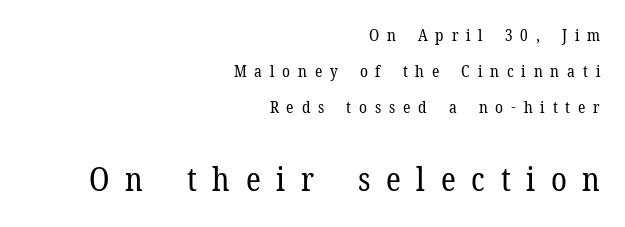
Q: Is the text bold? A: No.
Q: Is the text italic (slanted)? A: No, it is upright.
Q: Is the typeface a serif or a sans-serif typeface? A: Serif.
Q: Is the text underlined? A: No.
Q: How is the paragraph aligned? A: Right-aligned.
Q: Is the spacing between letters normal or unusually wide? A: Unusually wide.
Q: Is the spacing between lines tight, normal or loose? A: Loose.
Q: Which block of text is set in a larger size, the first (top) or the second (bottom)? A: The second (bottom) one.
Q: Width (condensed, normal, or wide)? A: Normal.
Q: Stroke contrast? A: Low.
Q: x-height? A: Medium.
Q: Monospaced? A: No.
